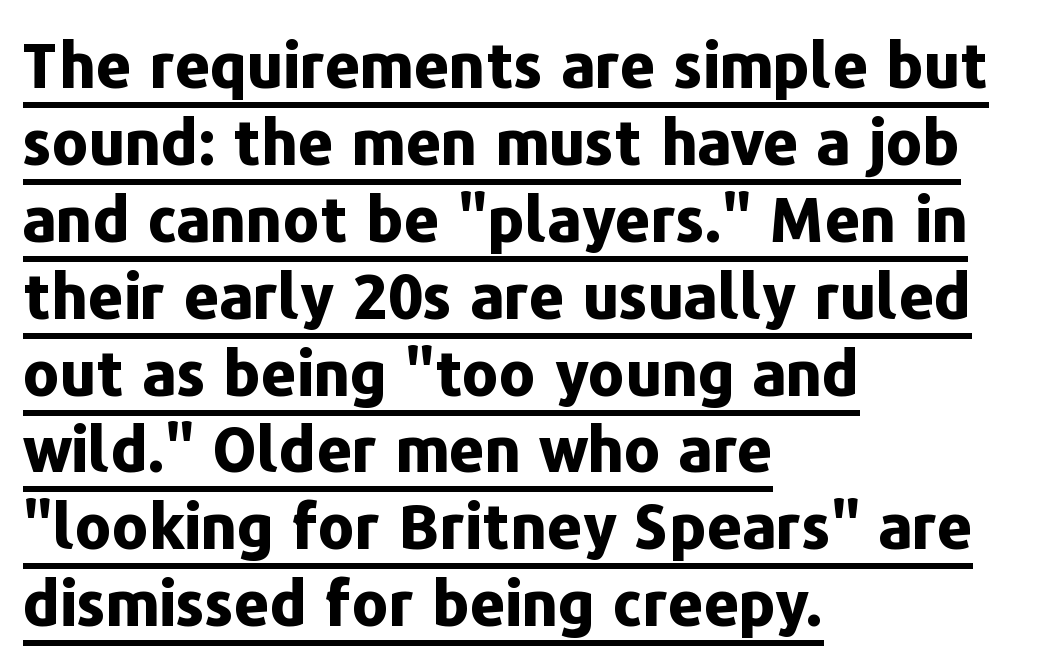
Q: Is the text bold? A: Yes.
Q: Is the text italic (slanted)? A: No, it is upright.
Q: Is the typeface a serif or a sans-serif typeface? A: Sans-serif.
Q: Is the text underlined? A: Yes.
Q: How is the paragraph aligned? A: Left-aligned.
Q: Is the spacing between letters normal or unusually wide? A: Normal.
Q: Width (condensed, normal, or wide)? A: Normal.
Q: Stroke contrast? A: Low.
Q: x-height? A: Medium.
Q: Monospaced? A: No.
